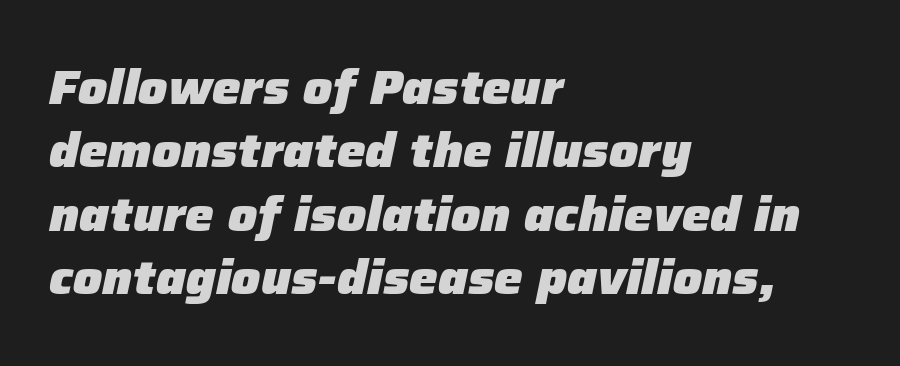
The image shows 48 px heavy type, italic (leaning right); set left-aligned, normal line spacing (1.32x), normal letter spacing, not underlined; low stroke contrast and a medium x-height.
